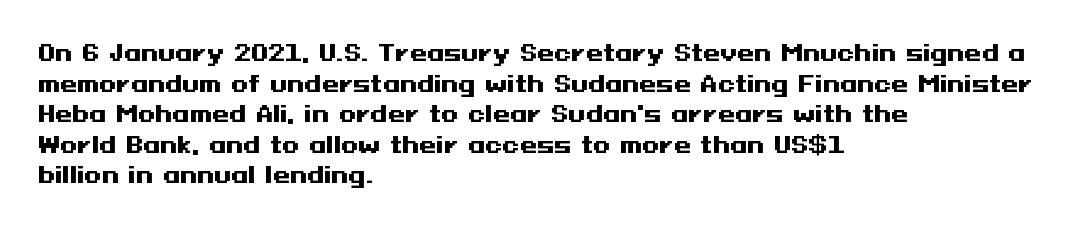
Q: Is the text bold? A: Yes.
Q: Is the text italic (slanted)? A: No, it is upright.
Q: Is the text underlined? A: No.
Q: How is the paragraph aligned? A: Left-aligned.
Q: Is the spacing between letters normal or unusually wide? A: Normal.
Q: Is the spacing between lines tight, normal or loose? A: Normal.
